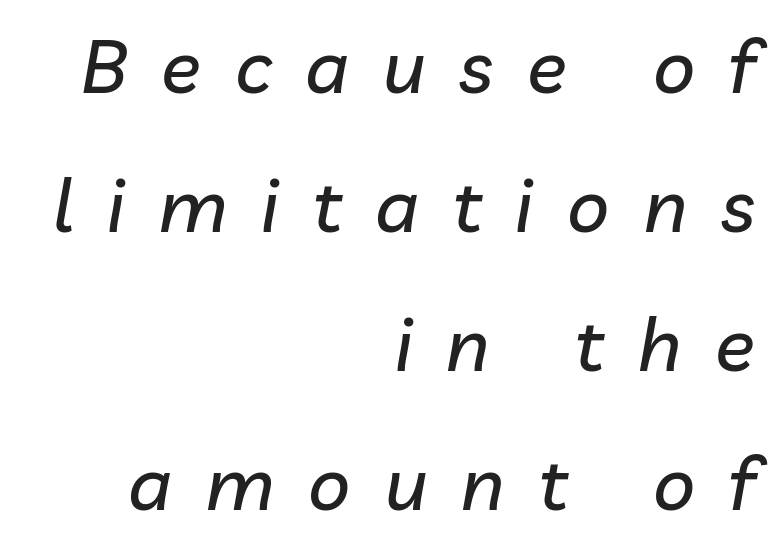
Slanted lettering throughout. The passage shown has open, widely tracked lettering throughout. The lines in this sample share a right terminus and differ only in where they begin. The rendering uses natural spacing where letterforms have individual widths.
